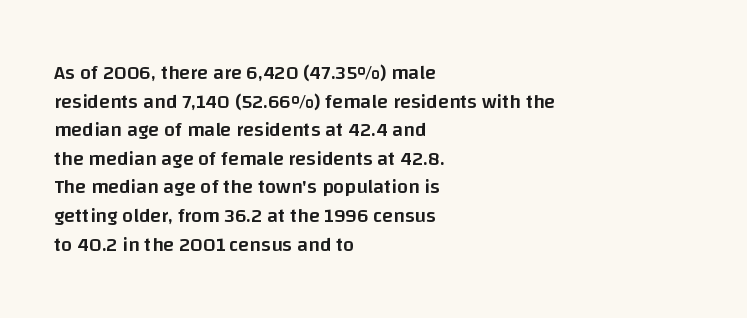
The type sits square on the baseline with zero lean. The lines are quadded left. Is the letter spacing exaggerated? No — it looks like the ordinary default. The designer left line spacing at the default. A bit beefed up — I'd call it semibold rather than bold. Underlining? Definitely not there.
